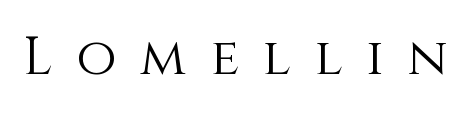
The image shows 52 px light type, upright; set unusually wide letter spacing (+0.46 em), not underlined; a large x-height.
